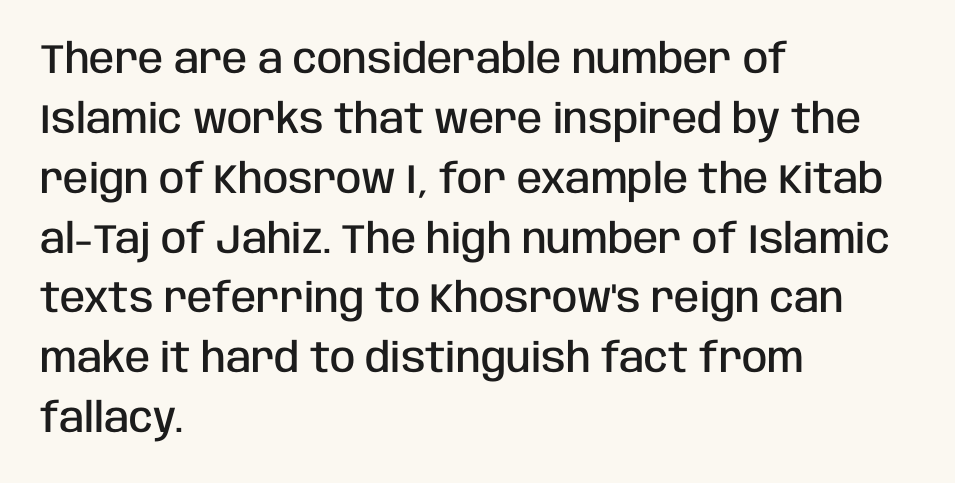
The typesetting leans somewhat heavy: a semibold. Short note: letters normally spaced. Teacher's note: observe the even left margin — that is flush-left alignment. Nobody drew a line under any word here.
